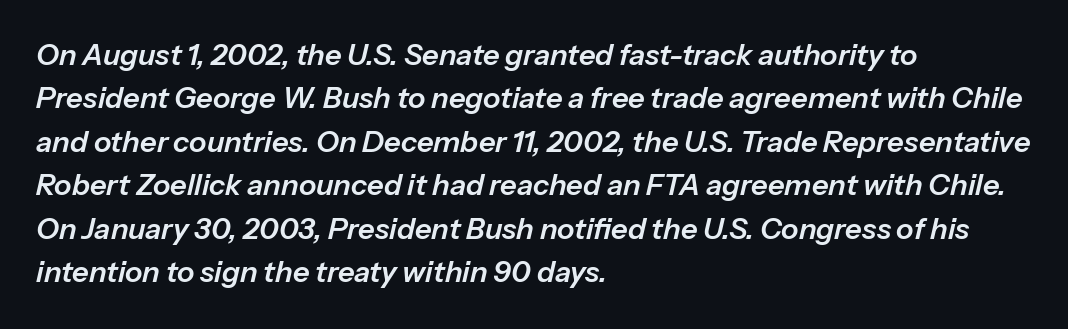
{"italic": "yes", "lean": "right", "slant_degrees": 13, "width": "normal", "stroke_contrast": "low", "x_height": "medium", "monospaced": "no", "underline": "no", "align": "left", "line_spacing": "normal", "line_spacing_ratio": 1.5, "letter_spacing": "normal", "letter_spacing_em": 0.0, "glyph_px": 29}
